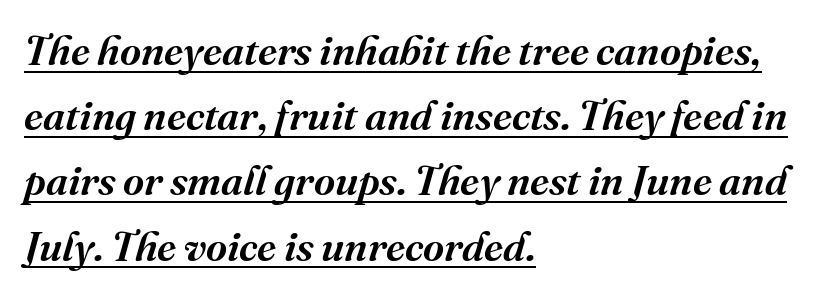
Q: Is the text italic (slanted)? A: Yes, it leans right by about 16 degrees.
Q: Is the typeface a serif or a sans-serif typeface? A: Serif.
Q: Is the text underlined? A: Yes.
Q: How is the paragraph aligned? A: Left-aligned.
Q: Is the spacing between letters normal or unusually wide? A: Normal.
Q: Is the spacing between lines tight, normal or loose? A: Normal.
Q: Width (condensed, normal, or wide)? A: Normal.
Q: Stroke contrast? A: Medium.
Q: x-height? A: Medium.
Q: Monospaced? A: No.
